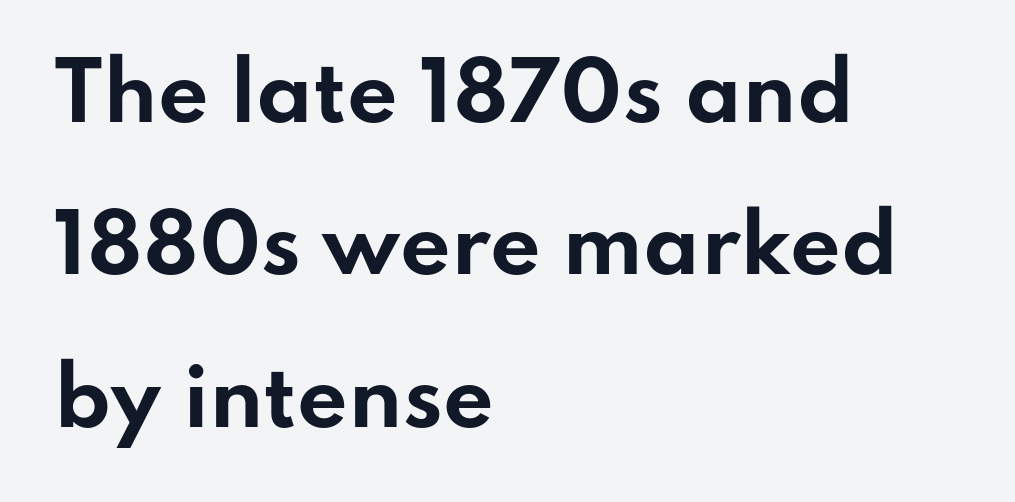
Q: Is the text bold? A: Yes.
Q: Is the text italic (slanted)? A: No, it is upright.
Q: Is the typeface a serif or a sans-serif typeface? A: Sans-serif.
Q: Is the text underlined? A: No.
Q: How is the paragraph aligned? A: Left-aligned.
Q: Is the spacing between letters normal or unusually wide? A: Normal.
Q: Is the spacing between lines tight, normal or loose? A: Loose.
Q: Width (condensed, normal, or wide)? A: Wide.
Q: Stroke contrast? A: Low.
Q: x-height? A: Small.
Q: Monospaced? A: No.
